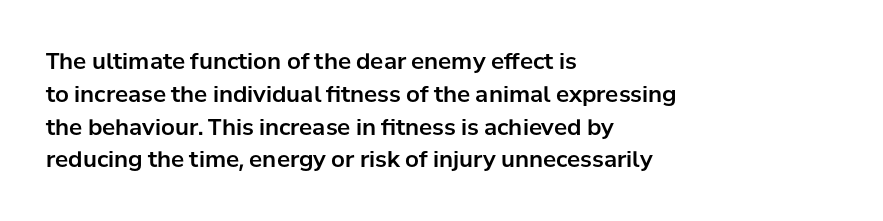
{"italic": "no", "underline": "no", "align": "left", "line_spacing": "normal", "line_spacing_ratio": 1.49, "letter_spacing": "normal", "letter_spacing_em": 0.0, "glyph_px": 22}
